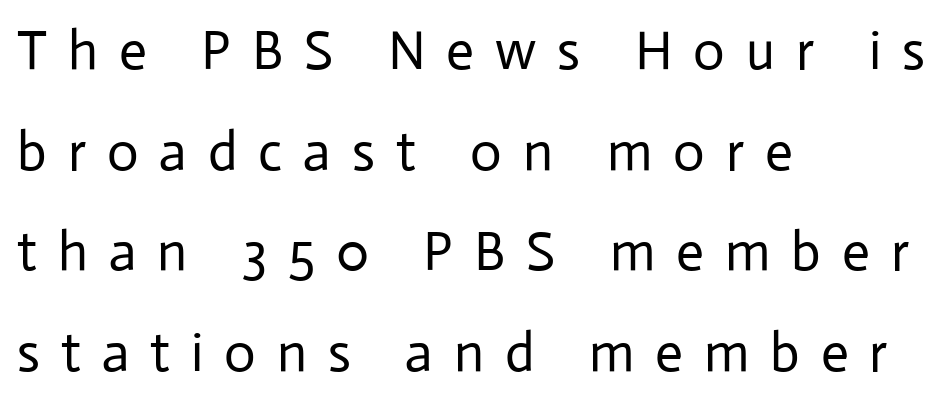
{"serif": "no", "italic": "no", "bold": "no", "weight": "regular", "width": "normal", "stroke_contrast": "low", "x_height": "medium", "monospaced": "no", "underline": "no", "align": "left", "line_spacing_ratio": 1.83, "letter_spacing": "wide", "letter_spacing_em": 0.38, "glyph_px": 55}
